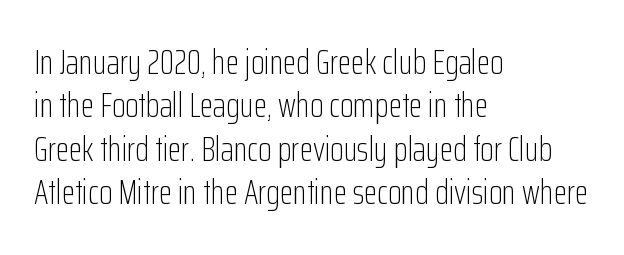
The image shows 35 px light, condensed sans-serif type, upright; set left-aligned, line spacing 1.24x, normal letter spacing, not underlined; low stroke contrast and a medium x-height.
